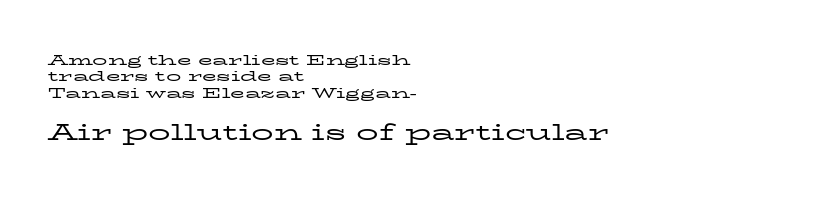
{"italic": "no", "bold": "no", "underline": "no", "align": "left", "line_spacing": "tight", "line_spacing_ratio": 1.1, "letter_spacing": "normal", "letter_spacing_em": 0.0, "larger_block": "second", "size_ratio": 1.47, "glyph_px": 22}
